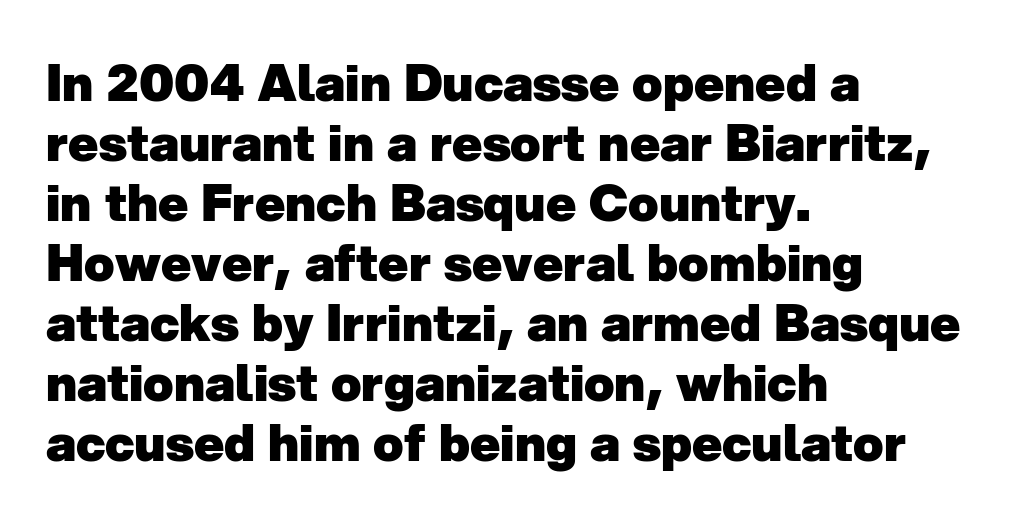
The image shows 50 px heavy sans-serif type; set left-aligned, line spacing 1.2x, normal letter spacing, not underlined; low stroke contrast and a medium x-height.
